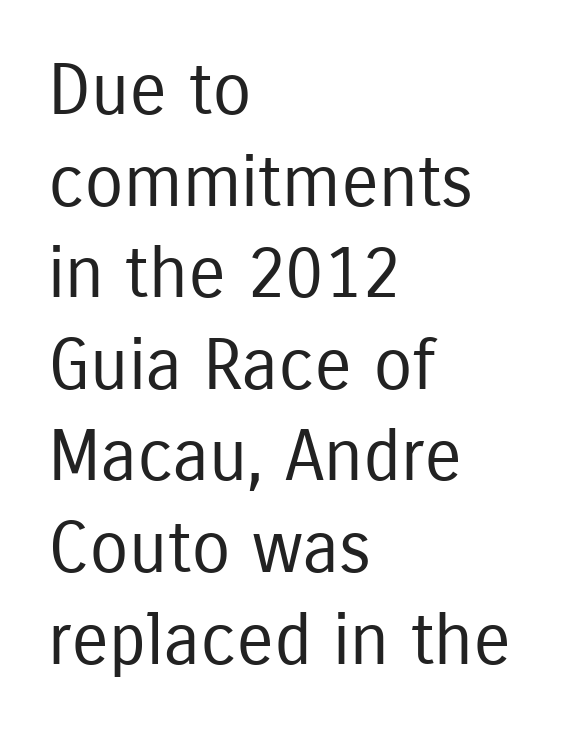
{"serif": "no", "italic": "no", "bold": "no", "weight": "regular", "width": "condensed", "stroke_contrast": "low", "x_height": "medium", "monospaced": "no", "underline": "no", "align": "left", "line_spacing": "normal", "line_spacing_ratio": 1.29, "letter_spacing": "normal", "letter_spacing_em": 0.0, "glyph_px": 71}
